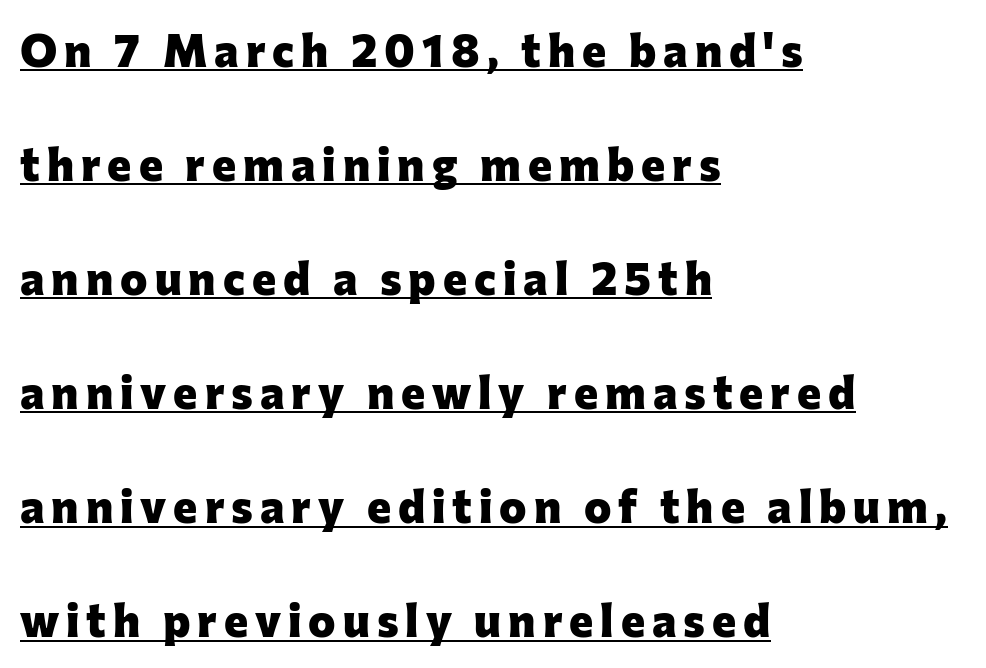
{"serif": "no", "italic": "no", "bold": "yes", "weight": "heavy", "width": "normal", "stroke_contrast": "low", "x_height": "medium", "monospaced": "no", "underline": "yes", "align": "left", "line_spacing": "loose", "line_spacing_ratio": 2.48, "glyph_px": 46}
